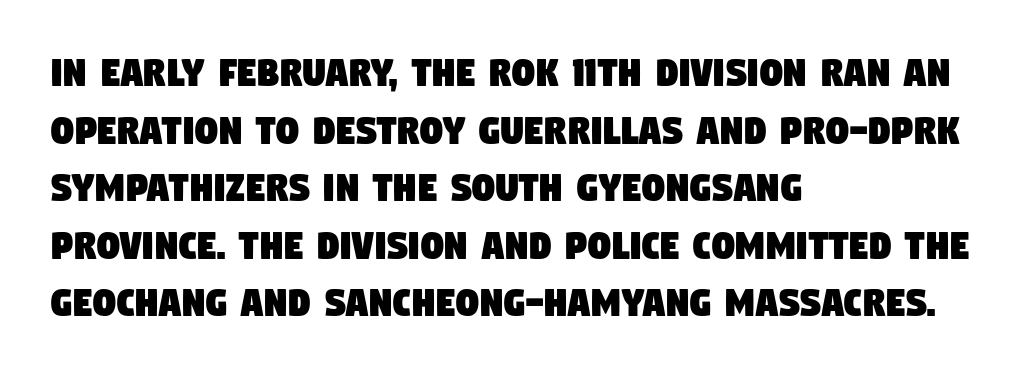
The image shows 45 px condensed sans-serif type; set left-aligned, normal line spacing (1.28x), normal letter spacing, not underlined; low stroke contrast and a large x-height.
